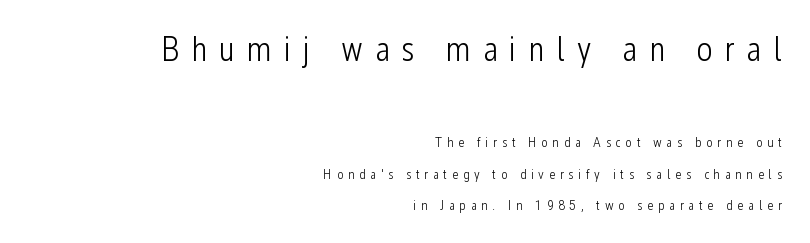
Is the type heavy? It reads as light-to-regular instead. The letters stand upright; this is a roman face. Reading down the block, your eye finds every line finishing at a fixed right position. The letterforms stand isolated, each surrounded by extra space. Has an underline been added? It has not.
